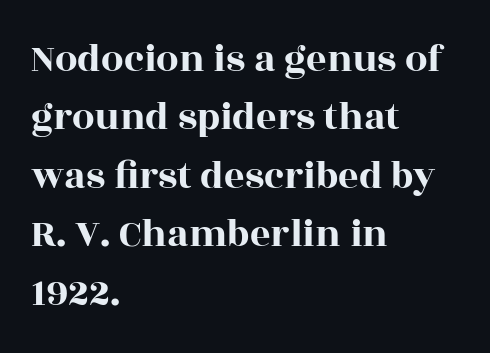
{"serif": "yes", "italic": "no", "width": "wide", "x_height": "large", "monospaced": "no", "underline": "no", "align": "left", "line_spacing": "normal", "line_spacing_ratio": 1.46, "letter_spacing": "normal", "letter_spacing_em": 0.0, "glyph_px": 40}
